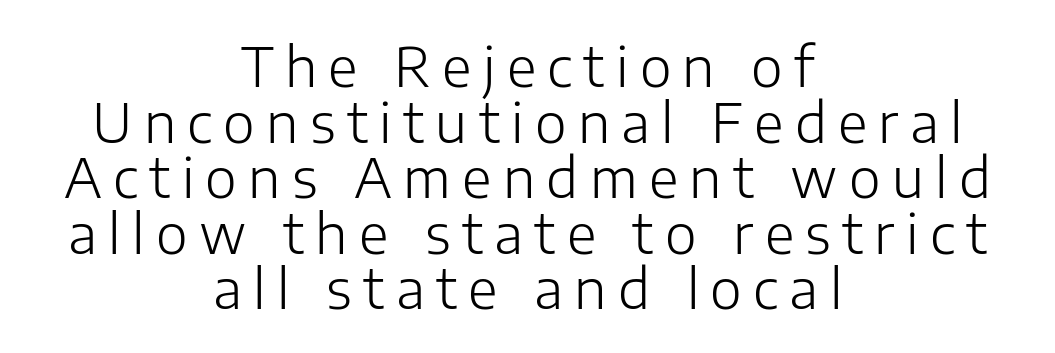
The image shows 54 px light sans-serif type, upright; set centered, tight line spacing (1.03x), unusually wide letter spacing (+0.21 em), not underlined; low stroke contrast and a medium x-height.
